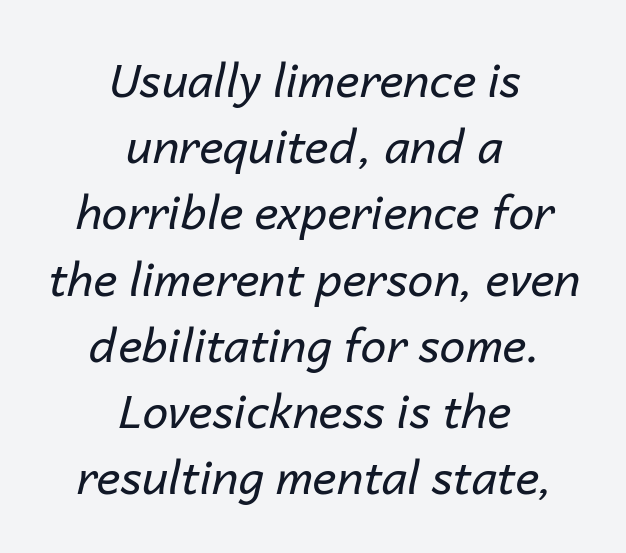
{"italic": "yes", "lean": "right", "slant_degrees": 14, "bold": "no", "weight": "regular", "width": "normal", "stroke_contrast": "low", "x_height": "medium", "monospaced": "no", "underline": "no", "align": "center", "line_spacing": "normal", "line_spacing_ratio": 1.44, "letter_spacing": "normal", "letter_spacing_em": 0.0, "glyph_px": 46}
